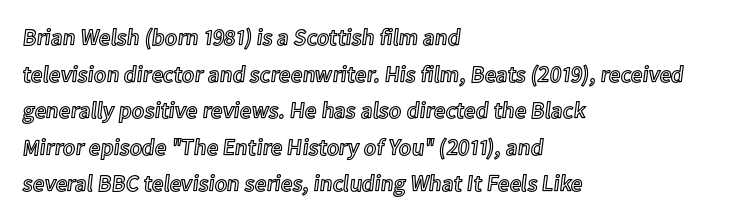
{"underline": "no", "align": "left", "line_spacing": "normal", "line_spacing_ratio": 1.59, "letter_spacing": "normal", "letter_spacing_em": 0.0, "glyph_px": 23}
